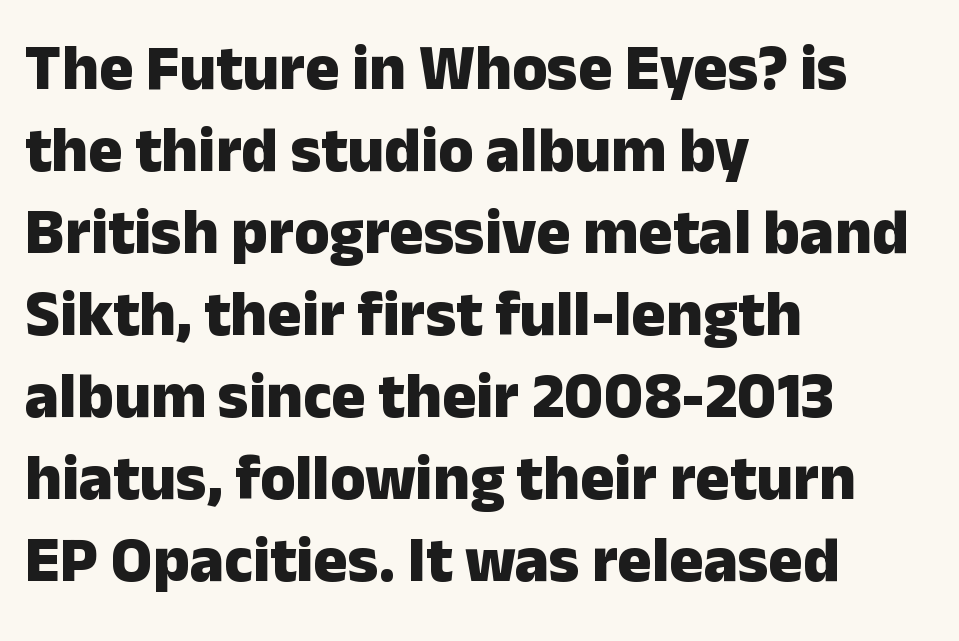
{"serif": "no", "italic": "no", "bold": "yes", "weight": "heavy", "width": "normal", "stroke_contrast": "low", "x_height": "medium", "monospaced": "no", "underline": "no", "align": "left", "line_spacing": "normal", "line_spacing_ratio": 1.28, "letter_spacing": "normal", "letter_spacing_em": 0.0, "glyph_px": 64}
